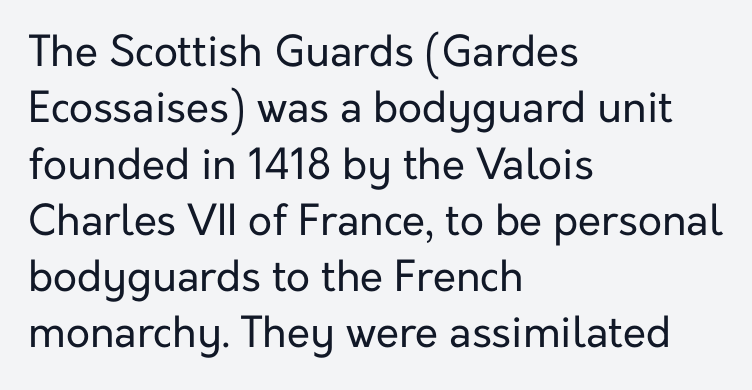
Q: Is the text bold? A: No.
Q: Is the text italic (slanted)? A: No, it is upright.
Q: Is the typeface a serif or a sans-serif typeface? A: Sans-serif.
Q: Is the text underlined? A: No.
Q: How is the paragraph aligned? A: Left-aligned.
Q: Is the spacing between letters normal or unusually wide? A: Normal.
Q: Is the spacing between lines tight, normal or loose? A: Normal.
Q: Width (condensed, normal, or wide)? A: Normal.
Q: Stroke contrast? A: Low.
Q: x-height? A: Medium.
Q: Monospaced? A: No.
